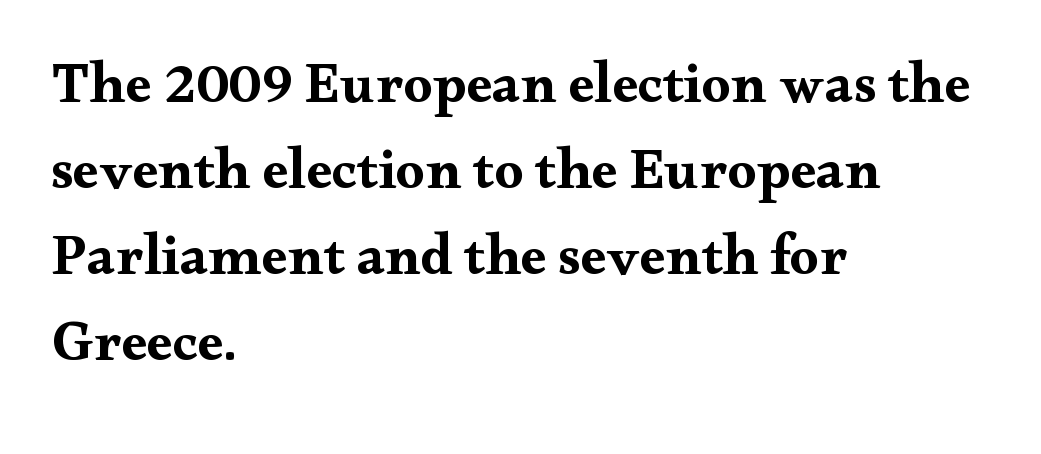
{"serif": "yes", "italic": "no", "bold": "yes", "weight": "bold", "width": "wide", "stroke_contrast": "medium", "x_height": "small", "monospaced": "no", "underline": "no", "align": "left", "line_spacing": "normal", "line_spacing_ratio": 1.48, "letter_spacing": "normal", "letter_spacing_em": 0.0, "glyph_px": 58}
